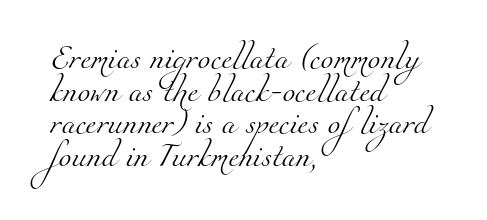
The image shows 23 px text type; set left-aligned, normal line spacing (1.42x), normal letter spacing, not underlined.
